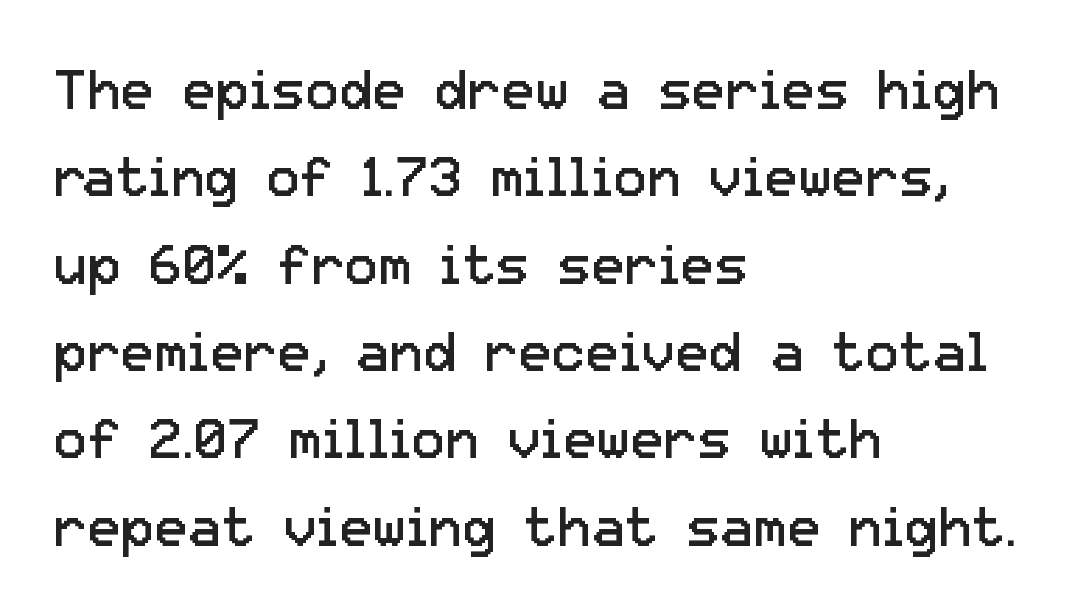
{"serif": "no", "italic": "no", "bold": "no", "weight": "regular", "width": "normal", "stroke_contrast": "low", "x_height": "medium", "monospaced": "no", "underline": "no", "align": "left", "line_spacing": "normal", "line_spacing_ratio": 1.56, "letter_spacing": "normal", "letter_spacing_em": 0.0, "glyph_px": 56}
